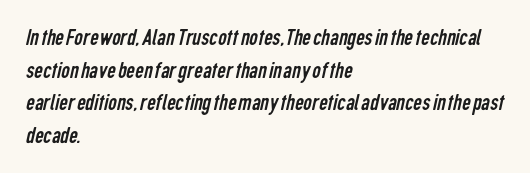
On a weight scale, this lands at 450 or below. The type is set solid horizontally, with unmodified tracking. Every row of glyphs begins at an identical x-position on the left. This rendering features lettering with no underline.
